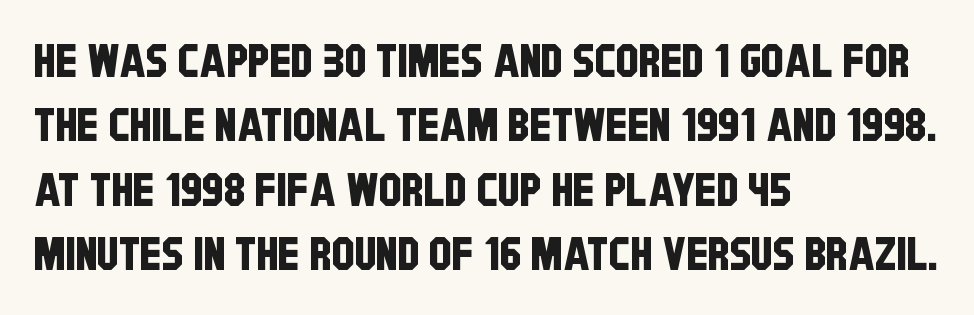
Q: Is the typeface a serif or a sans-serif typeface? A: Sans-serif.
Q: Is the text underlined? A: No.
Q: How is the paragraph aligned? A: Left-aligned.
Q: Is the spacing between letters normal or unusually wide? A: Normal.
Q: Is the spacing between lines tight, normal or loose? A: Normal.
Q: Width (condensed, normal, or wide)? A: Condensed.
Q: Stroke contrast? A: Low.
Q: x-height? A: Large.
Q: Monospaced? A: No.
